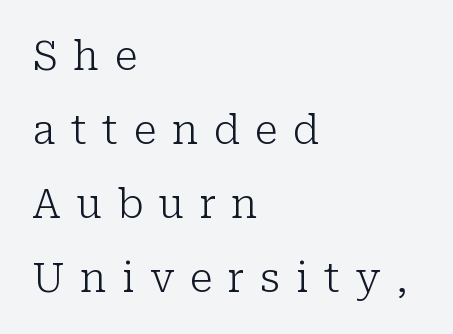
The image shows 40 px light serif type, upright; set left-aligned, line spacing 1.85x, unusually wide letter spacing (+0.39 em), not underlined; low stroke contrast and a medium x-height.
